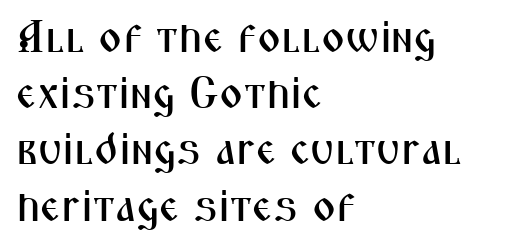
Plain, unruled lines of type. The block of text has a typical density, with ordinary space between rows. Serif or sans? Sans — the stroke terminals are bare. Do the characters align in a grid? No, the font is proportional. A student would call this left alignment; a typographer would say flush left, rag right.
